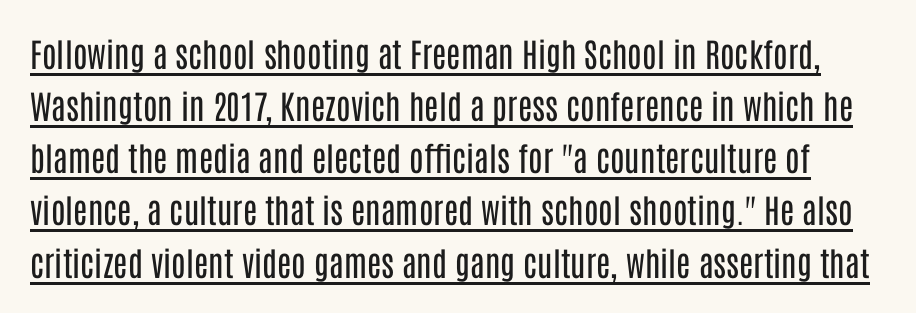
The image shows 33 px regular-weight, condensed sans-serif type, upright; set normal line spacing (1.58x), normal letter spacing, underlined; low stroke contrast and a large x-height.
